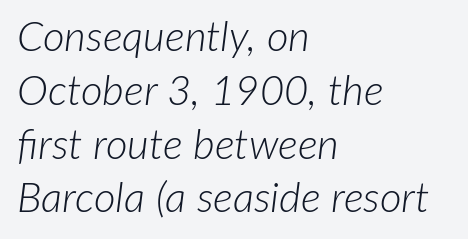
The image shows 42 px light type, italic (leaning right); set left-aligned, normal line spacing (1.28x), normal letter spacing, not underlined; low stroke contrast and a medium x-height.
